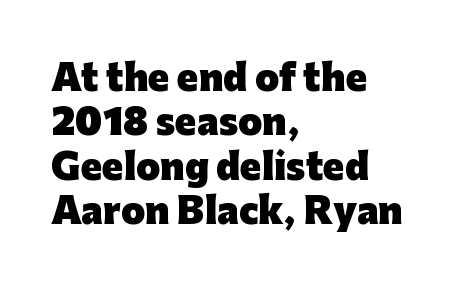
{"serif": "no", "italic": "no", "bold": "yes", "weight": "heavy", "width": "normal", "stroke_contrast": "low", "x_height": "medium", "monospaced": "no", "underline": "no", "align": "left", "line_spacing": "normal", "line_spacing_ratio": 1.27, "letter_spacing": "normal", "letter_spacing_em": 0.0, "glyph_px": 35}
